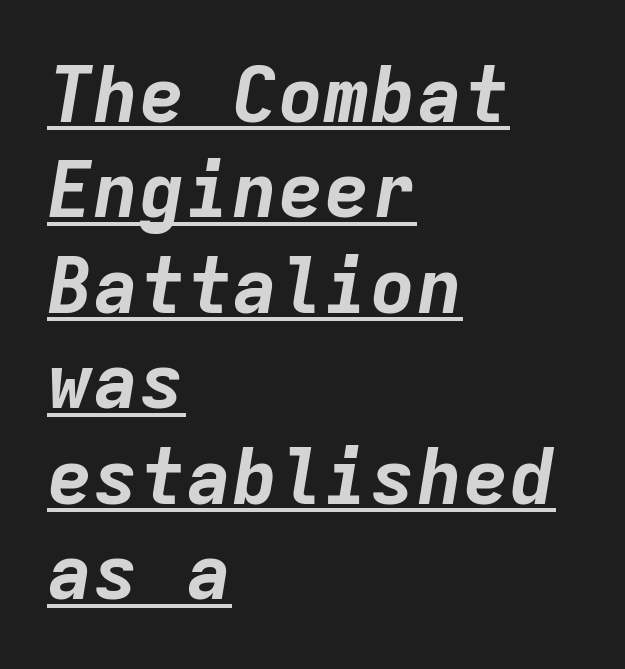
{"italic": "yes", "lean": "right", "slant_degrees": 9, "bold": "yes", "weight": "bold", "width": "normal", "stroke_contrast": "low", "x_height": "medium", "monospaced": "yes", "underline": "yes", "align": "left", "line_spacing_ratio": 1.24, "letter_spacing": "normal", "letter_spacing_em": 0.0, "glyph_px": 77}
